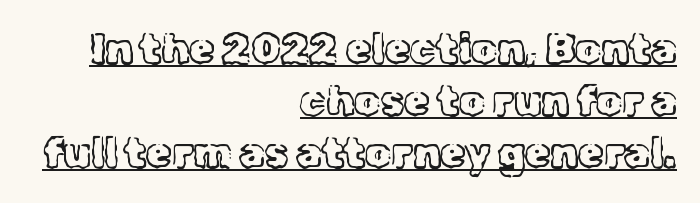
The image shows 41 px light serif type, upright; set right-aligned, normal line spacing (1.27x), normal letter spacing, underlined; a medium x-height.
